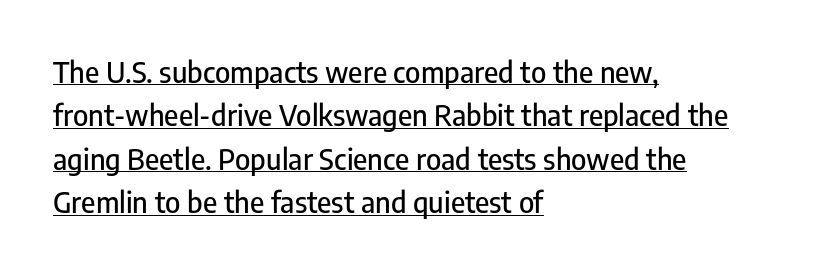
Q: Is the text italic (slanted)? A: No, it is upright.
Q: Is the typeface a serif or a sans-serif typeface? A: Sans-serif.
Q: Is the text underlined? A: Yes.
Q: How is the paragraph aligned? A: Left-aligned.
Q: Is the spacing between letters normal or unusually wide? A: Normal.
Q: Is the spacing between lines tight, normal or loose? A: Normal.
Q: Width (condensed, normal, or wide)? A: Condensed.
Q: Stroke contrast? A: Low.
Q: x-height? A: Medium.
Q: Monospaced? A: No.
